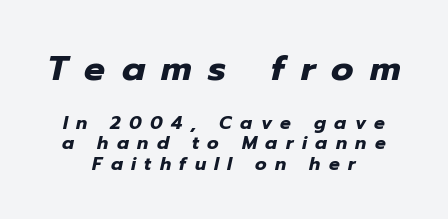
Compared with typical paragraphs, the rows here are closer together. This rendering features lettering with no underline. What stands out about the letter spacing? Its width — letters are far apart. Do the characters align in a grid? No, the font is proportional.
